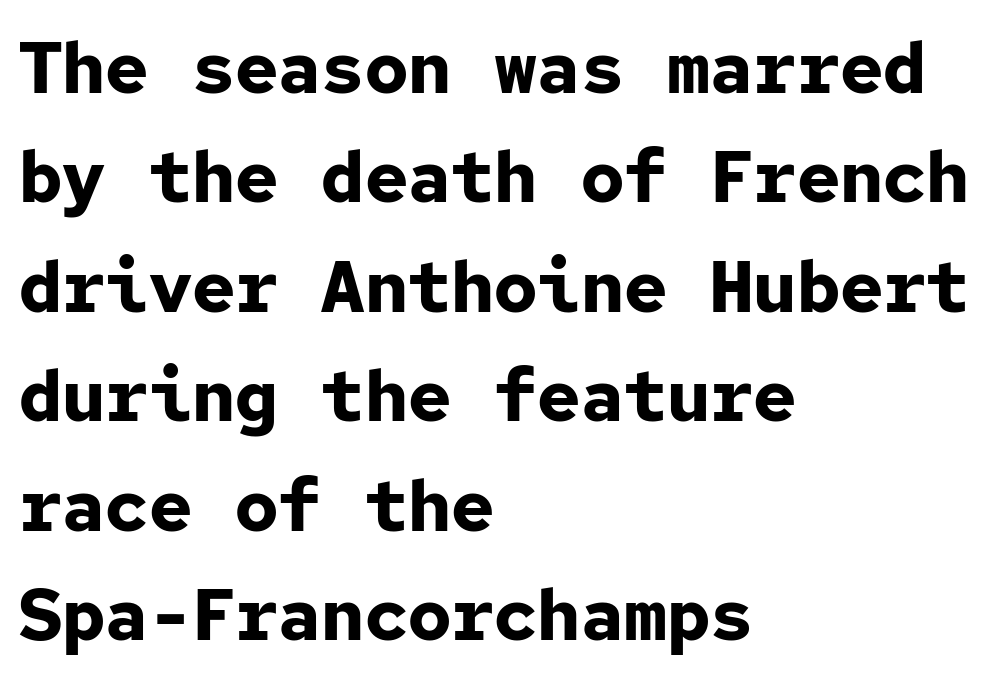
The image shows 72 px bold sans-serif type, upright, monospaced; set left-aligned, normal line spacing (1.52x), normal letter spacing, not underlined; low stroke contrast and a medium x-height.
